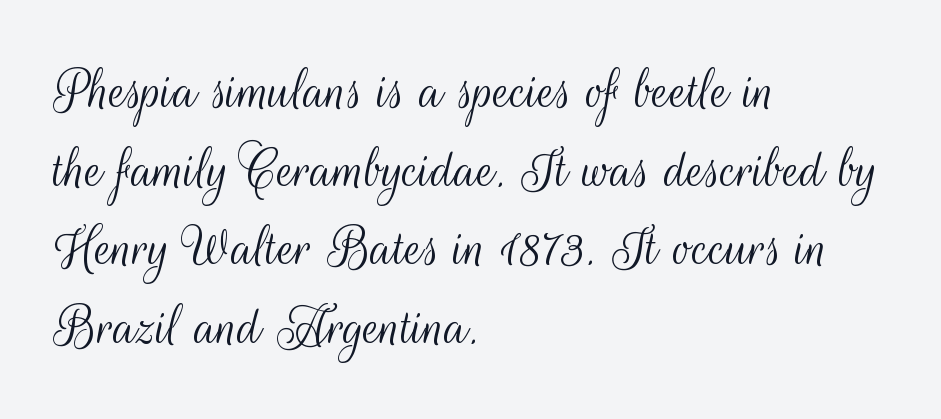
{"serif": "no", "bold": "no", "weight": "light", "width": "condensed", "stroke_contrast": "medium", "x_height": "small", "monospaced": "no", "underline": "no", "align": "left", "line_spacing": "normal", "line_spacing_ratio": 1.27, "letter_spacing": "normal", "letter_spacing_em": 0.0, "glyph_px": 62}
